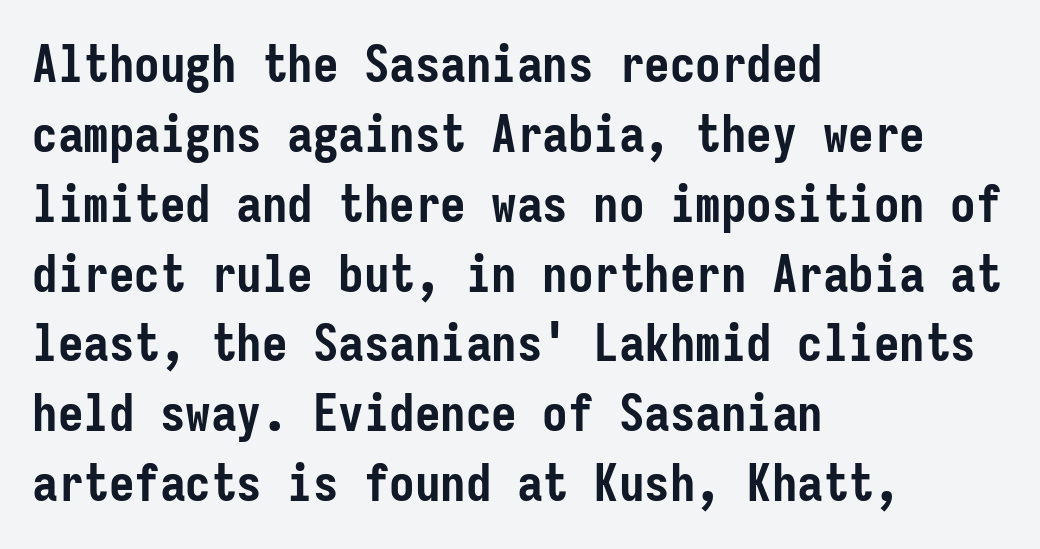
No word sits above an underline. The letters stand straight up with perfectly vertical stems. Is this a fixed-width face? Yes — each glyph sits in an identical cell. The text block is weighted toward the left margin, trailing off unevenly rightward. Glyph-to-glyph distance matches everyday printed text.
